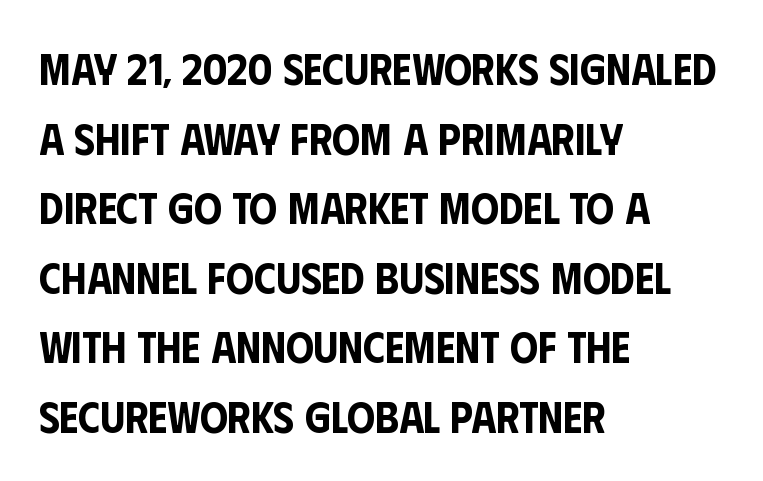
{"serif": "no", "italic": "no", "width": "condensed", "stroke_contrast": "low", "x_height": "large", "monospaced": "no", "underline": "no", "align": "left", "line_spacing": "normal", "line_spacing_ratio": 1.58, "letter_spacing": "normal", "letter_spacing_em": 0.0, "glyph_px": 44}
